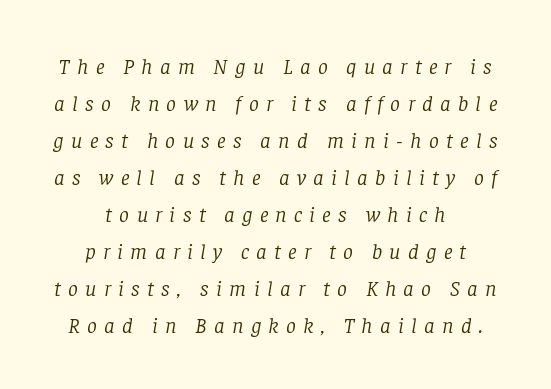
{"italic": "yes", "lean": "right", "slant_degrees": 8, "bold": "no", "underline": "no", "align": "center", "line_spacing": "normal", "line_spacing_ratio": 1.68, "letter_spacing": "wide", "letter_spacing_em": 0.33, "glyph_px": 22}
